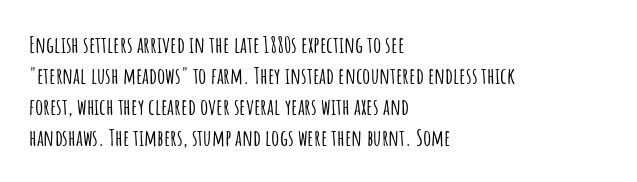
The designer left line spacing at the default. Glance below the letters and you will spot only blank space. The letters sit at their default tracking, neither squeezed nor spread. If you drew a line through each stem, it would be perfectly vertical. The compositor pushed each line to the left boundary.
